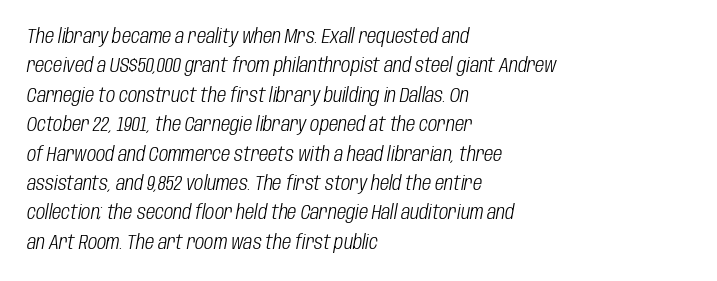
Clear beneath every line of the passage. These glyphs show unthickened strokes, regular width or finer. The setting favours the left margin, as ordinary paragraphs usually do. The passage shown stacks its lines at a standard gap. The specimen reads as italic at a glance. Letter spacing: default.
